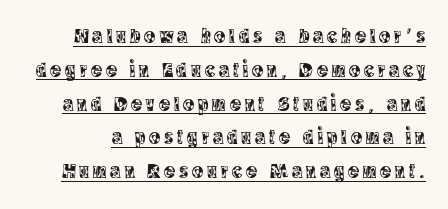
The image shows 21 px text type, upright; set normal line spacing (1.61x), underlined.
